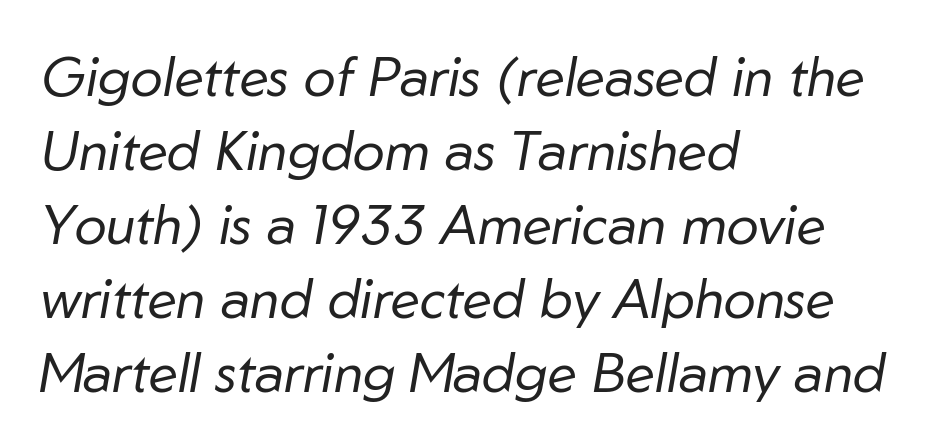
The image shows 54 px regular-weight type, italic (leaning right); set left-aligned, normal line spacing (1.37x), normal letter spacing, not underlined; low stroke contrast and a medium x-height.
